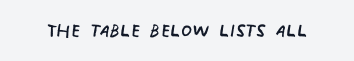
The image shows 25 px text type; set normal letter spacing, not underlined.
